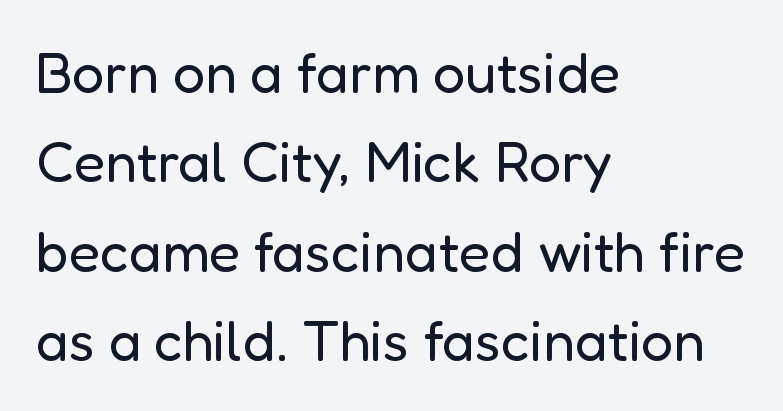
Q: Is the text bold? A: No.
Q: Is the text italic (slanted)? A: No, it is upright.
Q: Is the typeface a serif or a sans-serif typeface? A: Sans-serif.
Q: Is the text underlined? A: No.
Q: How is the paragraph aligned? A: Left-aligned.
Q: Is the spacing between letters normal or unusually wide? A: Normal.
Q: Is the spacing between lines tight, normal or loose? A: Normal.
Q: Width (condensed, normal, or wide)? A: Normal.
Q: Stroke contrast? A: Low.
Q: x-height? A: Medium.
Q: Monospaced? A: No.
